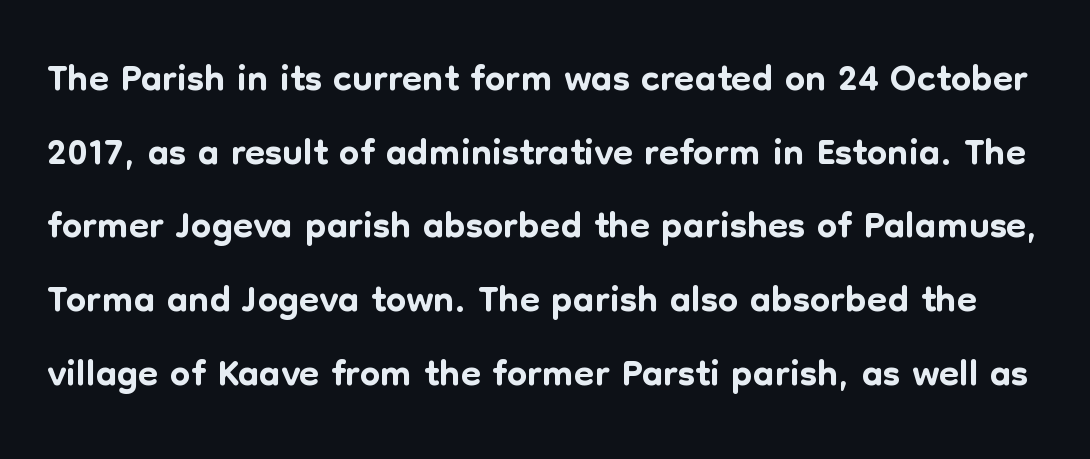
{"serif": "no", "italic": "no", "width": "normal", "stroke_contrast": "low", "x_height": "medium", "monospaced": "no", "underline": "no", "line_spacing": "normal", "line_spacing_ratio": 1.27, "letter_spacing": "normal", "letter_spacing_em": 0.0, "glyph_px": 58}
